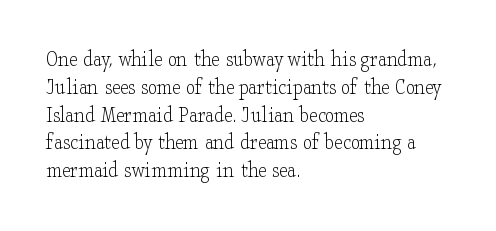
{"italic": "no", "bold": "no", "underline": "no", "align": "left", "line_spacing_ratio": 1.21, "letter_spacing": "normal", "letter_spacing_em": 0.0, "glyph_px": 23}
